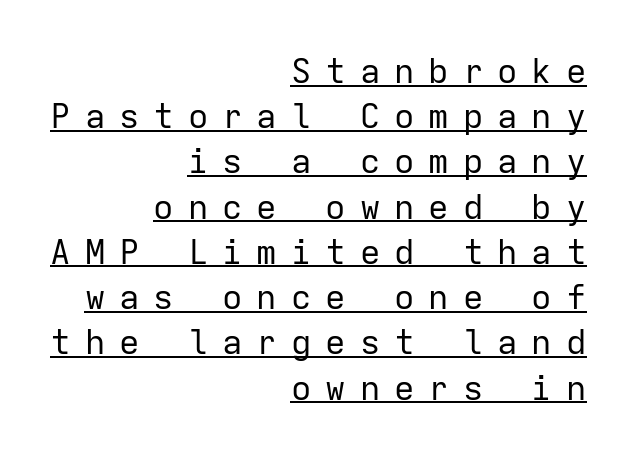
Q: Is the text bold? A: No.
Q: Is the text italic (slanted)? A: No, it is upright.
Q: Is the typeface a serif or a sans-serif typeface? A: Sans-serif.
Q: Is the text underlined? A: Yes.
Q: How is the paragraph aligned? A: Right-aligned.
Q: Is the spacing between letters normal or unusually wide? A: Unusually wide.
Q: Is the spacing between lines tight, normal or loose? A: Normal.
Q: Width (condensed, normal, or wide)? A: Normal.
Q: Stroke contrast? A: Low.
Q: x-height? A: Medium.
Q: Monospaced? A: Yes.
